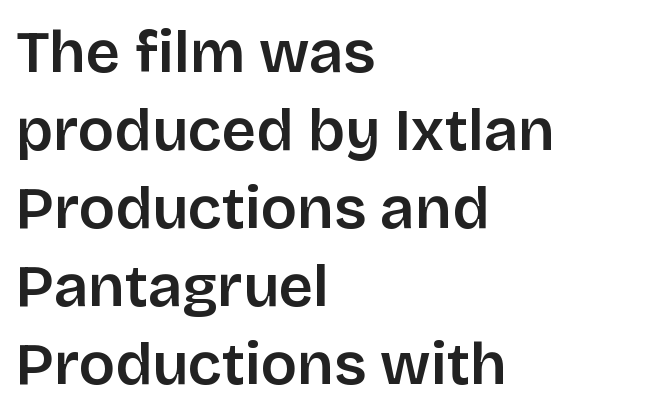
The image shows 60 px sans-serif type, upright; set left-aligned, normal line spacing (1.3x), normal letter spacing, not underlined; low stroke contrast and a large x-height.
